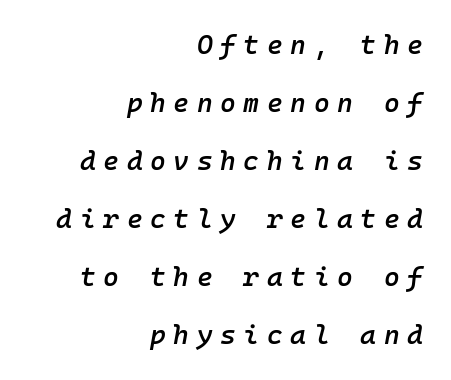
Would a proofreader flag this as italicized? Yes. The line-height multiplier appears high, well above default. Loose tracking; the words dissolve into strings of separated letters. The glyphs are unaccompanied by any horizontal stroke below them. Which margin do the lines hug? The right one — the left edge is uneven. Semibold letterforms, between regular and bold.
